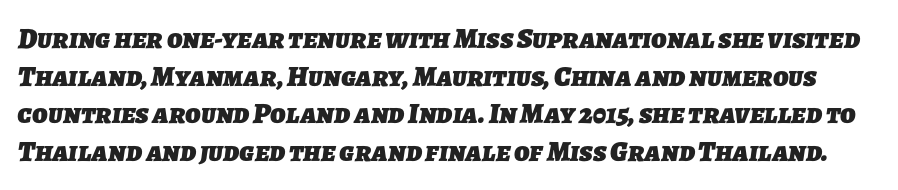
{"serif": "no", "bold": "yes", "weight": "heavy", "width": "normal", "stroke_contrast": "low", "x_height": "medium", "monospaced": "no", "underline": "no", "line_spacing": "normal", "line_spacing_ratio": 1.3, "letter_spacing": "normal", "letter_spacing_em": 0.0, "glyph_px": 29}
